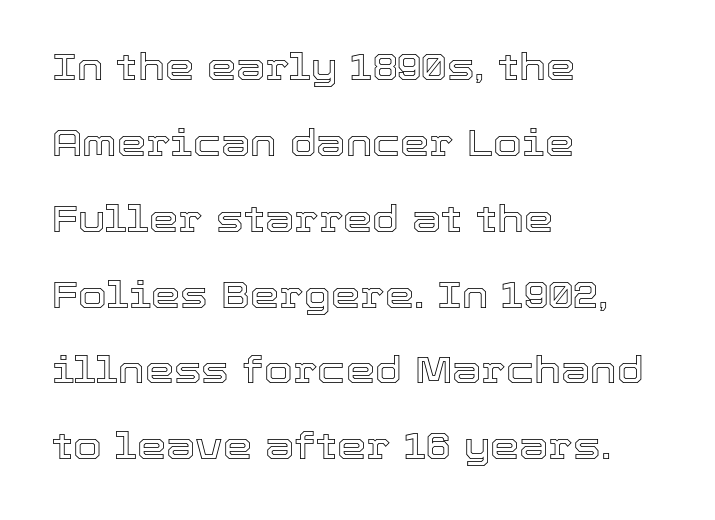
{"italic": "no", "width": "normal", "x_height": "medium", "monospaced": "no", "underline": "no", "align": "left", "line_spacing": "loose", "line_spacing_ratio": 2.05, "letter_spacing": "normal", "letter_spacing_em": 0.0, "glyph_px": 37}
